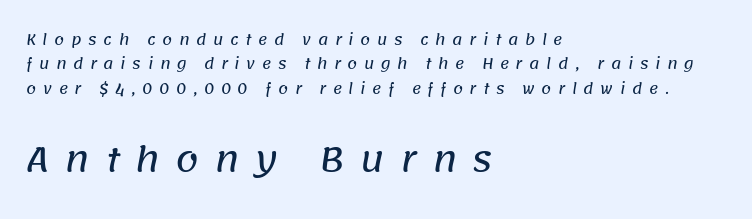
The image shows 33 px sans-serif type; set left-aligned, line spacing 1.75x, unusually wide letter spacing (+0.47 em), not underlined; the second (bottom) block is 2.36x larger; low stroke contrast and a large x-height.
